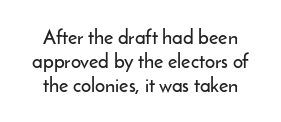
Q: Is the text italic (slanted)? A: No, it is upright.
Q: Is the text underlined? A: No.
Q: How is the paragraph aligned? A: Centered.
Q: Is the spacing between letters normal or unusually wide? A: Normal.
